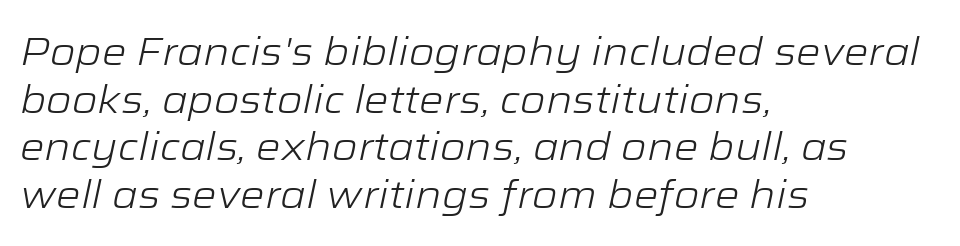
Q: Is the text bold? A: No.
Q: Is the text italic (slanted)? A: Yes, it leans right by about 12 degrees.
Q: Is the text underlined? A: No.
Q: How is the paragraph aligned? A: Left-aligned.
Q: Is the spacing between letters normal or unusually wide? A: Normal.
Q: Width (condensed, normal, or wide)? A: Wide.
Q: Stroke contrast? A: Low.
Q: x-height? A: Medium.
Q: Monospaced? A: No.
